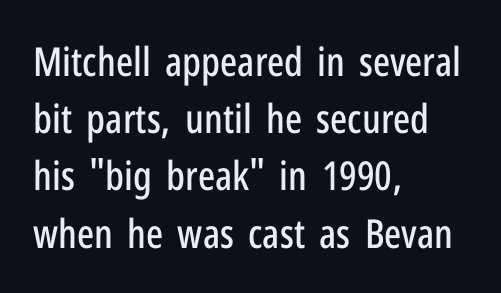
The space directly below the letters is spotless. Here the glyphs are tracked normally, forming tight word shapes. Casual observation: everything's shoved over to the left. Varying glyph widths throughout — classic text-font behaviour.
